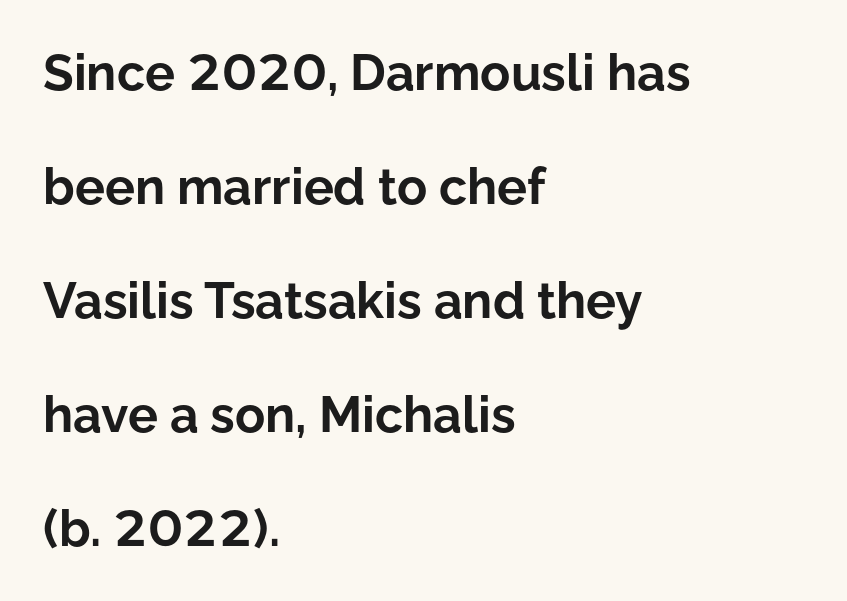
Q: Is the text bold? A: Yes.
Q: Is the text italic (slanted)? A: No, it is upright.
Q: Is the typeface a serif or a sans-serif typeface? A: Sans-serif.
Q: Is the text underlined? A: No.
Q: How is the paragraph aligned? A: Left-aligned.
Q: Is the spacing between letters normal or unusually wide? A: Normal.
Q: Is the spacing between lines tight, normal or loose? A: Loose.
Q: Width (condensed, normal, or wide)? A: Normal.
Q: Stroke contrast? A: Low.
Q: x-height? A: Medium.
Q: Monospaced? A: No.
